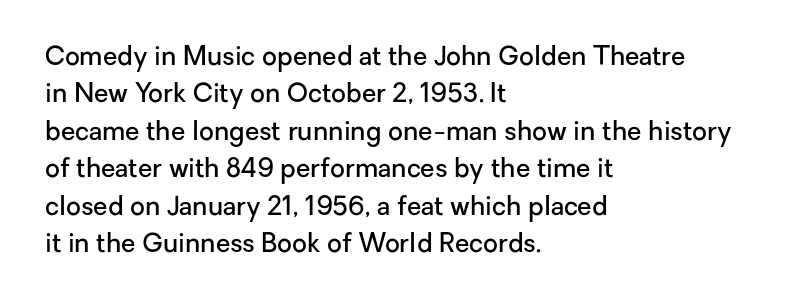
One-word summary of the alignment: left. A bit beefed up — I'd call it semibold rather than bold. Normally led — the rows are evenly, conventionally spaced. Bare-footed words on every line. If you drew a line through each stem, it would be perfectly vertical.
